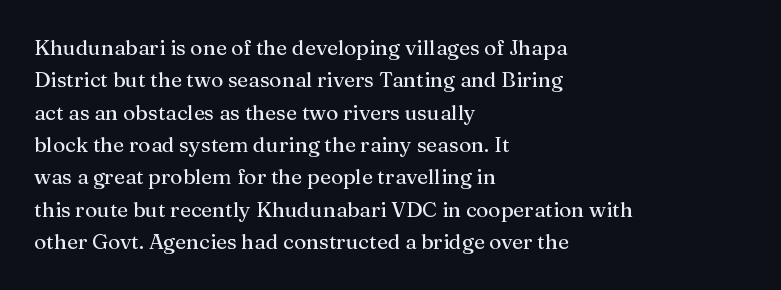
{"italic": "no", "underline": "no", "align": "left", "line_spacing": "normal", "line_spacing_ratio": 1.54, "letter_spacing": "normal", "letter_spacing_em": 0.0, "glyph_px": 21}
